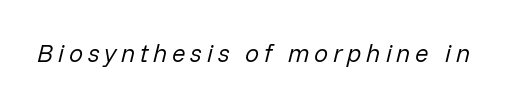
The image shows 25 px text type, italic (leaning right); set not underlined.
